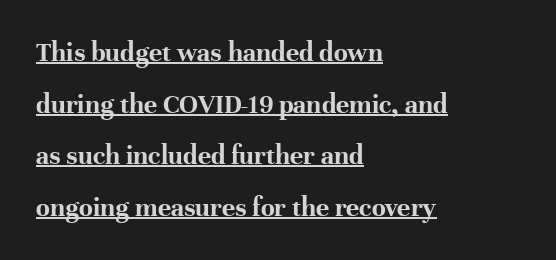
The image shows 28 px bold serif type, upright; set left-aligned, line spacing 1.84x, normal letter spacing, underlined; high stroke contrast and a medium x-height.
